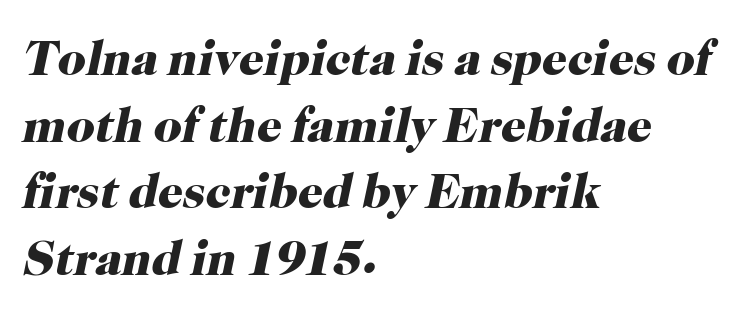
The image shows 49 px heavy serif type, italic (leaning right); set left-aligned, normal line spacing (1.36x), normal letter spacing, not underlined; high stroke contrast and a medium x-height.
